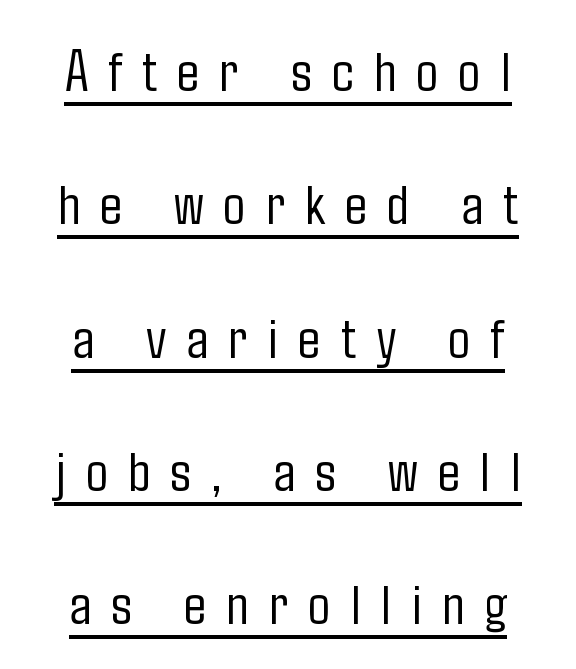
The characters display no serif detailing; their extremities are plain. Between one letter and the next there's a generous, obvious gap. Note the varied advance widths — an 'i' is clearly narrower than an 'm'. Airy leading. Emphasis is given by a line drawn under the lettering. A quiet, ordinary-to-light weight characterises the typeface.
